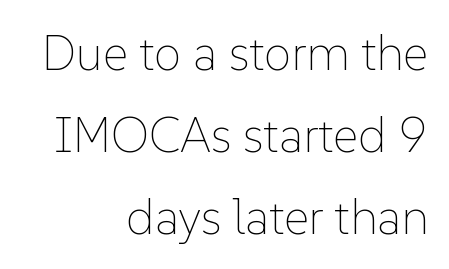
Q: Is the text bold? A: No.
Q: Is the text italic (slanted)? A: No, it is upright.
Q: Is the text underlined? A: No.
Q: How is the paragraph aligned? A: Right-aligned.
Q: Is the spacing between letters normal or unusually wide? A: Normal.
Q: Is the spacing between lines tight, normal or loose? A: Normal.
Q: Width (condensed, normal, or wide)? A: Normal.
Q: Stroke contrast? A: Low.
Q: x-height? A: Medium.
Q: Monospaced? A: No.
